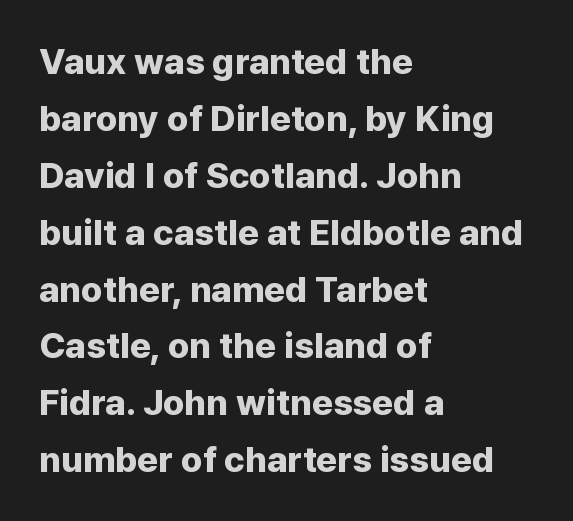
Q: Is the text bold? A: Yes.
Q: Is the text italic (slanted)? A: No, it is upright.
Q: Is the typeface a serif or a sans-serif typeface? A: Sans-serif.
Q: Is the text underlined? A: No.
Q: How is the paragraph aligned? A: Left-aligned.
Q: Is the spacing between letters normal or unusually wide? A: Normal.
Q: Is the spacing between lines tight, normal or loose? A: Normal.
Q: Width (condensed, normal, or wide)? A: Normal.
Q: Stroke contrast? A: Low.
Q: x-height? A: Medium.
Q: Monospaced? A: No.
